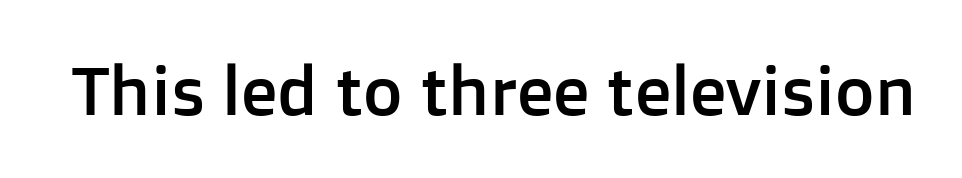
Q: Is the text italic (slanted)? A: No, it is upright.
Q: Is the typeface a serif or a sans-serif typeface? A: Sans-serif.
Q: Is the text underlined? A: No.
Q: Is the spacing between letters normal or unusually wide? A: Normal.
Q: Width (condensed, normal, or wide)? A: Normal.
Q: Stroke contrast? A: Low.
Q: x-height? A: Medium.
Q: Monospaced? A: No.
